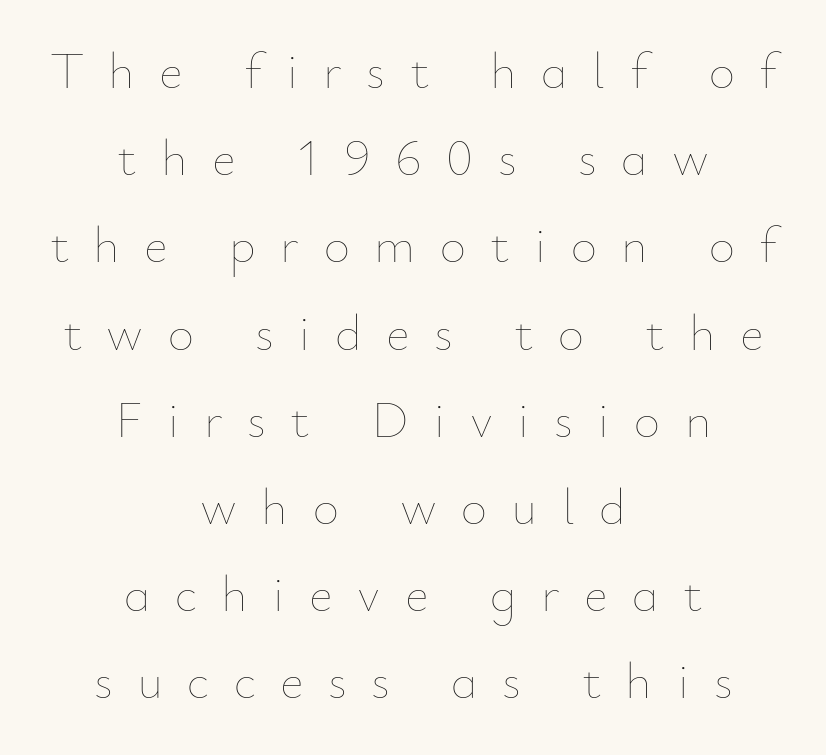
The image shows 51 px thin type, upright; set centered, line spacing 1.71x, unusually wide letter spacing (+0.48 em), not underlined; low stroke contrast and a small x-height.
